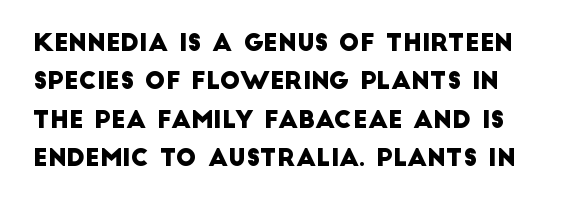
The baseline area is clear. Vertically, the passage feels balanced, rows spaced as you'd expect. How are the letters spaced? Ordinarily, with no added tracking.
